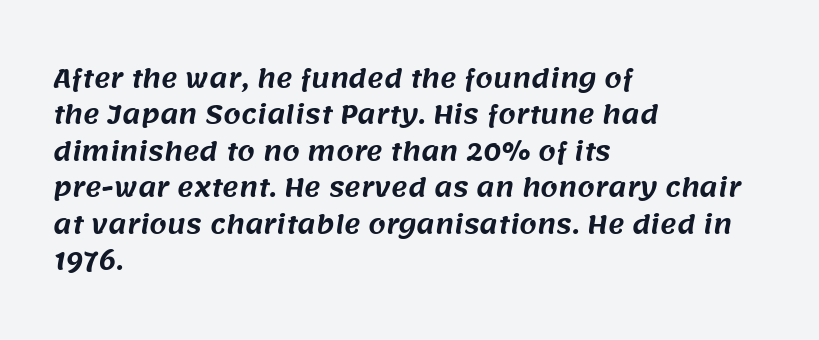
Q: Is the text underlined? A: No.
Q: How is the paragraph aligned? A: Left-aligned.
Q: Is the spacing between letters normal or unusually wide? A: Normal.
Q: Is the spacing between lines tight, normal or loose? A: Normal.
